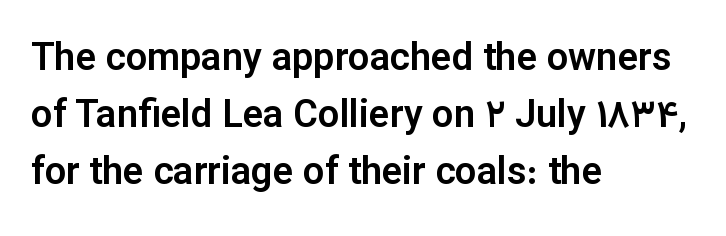
Here the designer chose a conventional face with non-uniform glyph widths. The text block is weighted toward the left margin, trailing off unevenly rightward. Each word holds together tightly as a unit, with standard inter-letter gaps. In terms of leading, this rendering sits right in the middle. No word sits above an underline.
